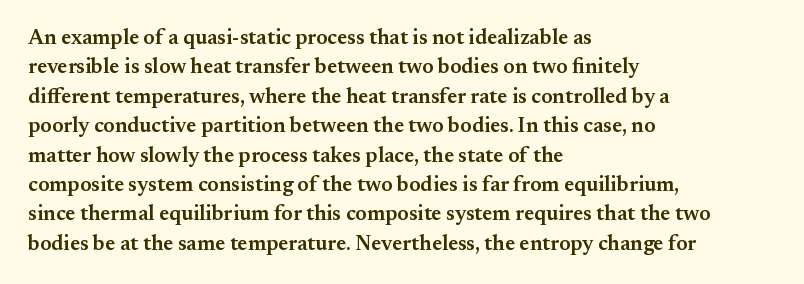
Q: Is the text bold? A: Semi-bold.
Q: Is the text italic (slanted)? A: No, it is upright.
Q: Is the text underlined? A: No.
Q: How is the paragraph aligned? A: Left-aligned.
Q: Is the spacing between letters normal or unusually wide? A: Normal.
Q: Is the spacing between lines tight, normal or loose? A: Normal.
